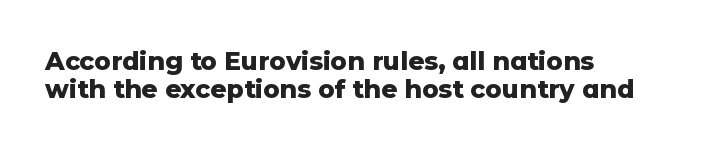
These lines huddle together more closely than default settings would place them. Notice how the stems are strictly vertical — no italics here. Observe the ordinary spacing: letters are neighbours, not strangers. I'd describe the lettering as bold — thick and assertive. The paragraph shown leans on its left margin.
